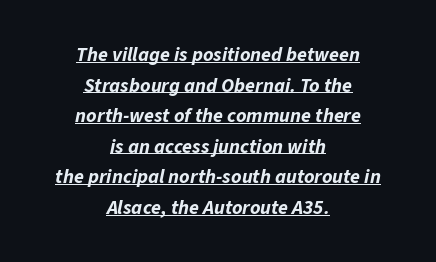
{"italic": "yes", "lean": "right", "slant_degrees": 11, "bold": "yes", "underline": "yes", "align": "center", "line_spacing": "normal", "line_spacing_ratio": 1.53, "letter_spacing": "normal", "letter_spacing_em": 0.0, "glyph_px": 20}
